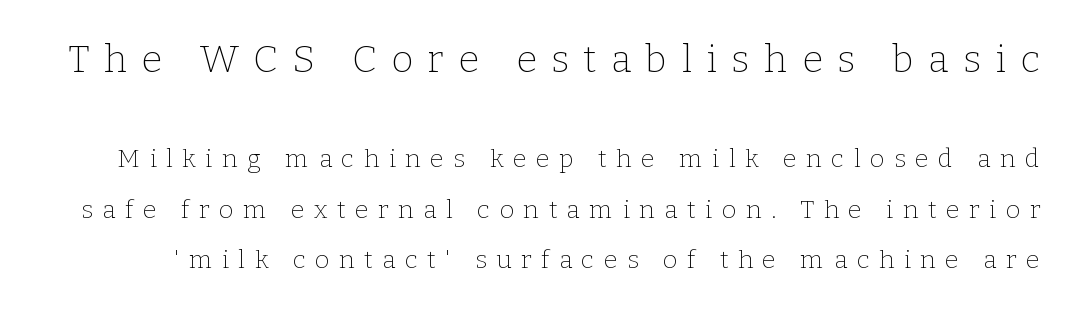
Q: Is the text bold? A: No.
Q: Is the text italic (slanted)? A: No, it is upright.
Q: Is the typeface a serif or a sans-serif typeface? A: Serif.
Q: Is the text underlined? A: No.
Q: Is the spacing between letters normal or unusually wide? A: Unusually wide.
Q: Is the spacing between lines tight, normal or loose? A: Loose.
Q: Which block of text is set in a larger size, the first (top) or the second (bottom)? A: The first (top) one.
Q: Width (condensed, normal, or wide)? A: Normal.
Q: Stroke contrast? A: Low.
Q: x-height? A: Medium.
Q: Monospaced? A: No.
